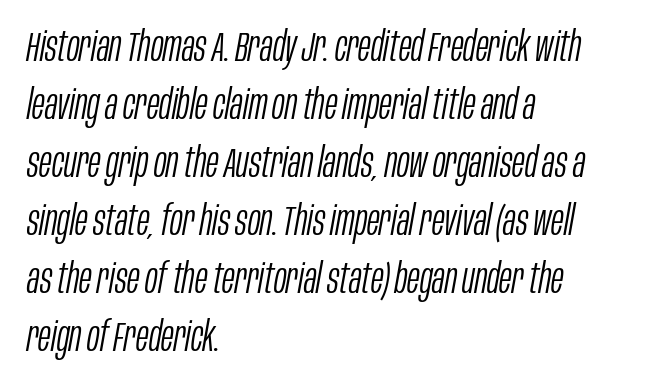
Q: Is the text bold? A: No.
Q: Is the text italic (slanted)? A: Yes, it leans right by about 10 degrees.
Q: Is the text underlined? A: No.
Q: How is the paragraph aligned? A: Left-aligned.
Q: Is the spacing between letters normal or unusually wide? A: Normal.
Q: Is the spacing between lines tight, normal or loose? A: Normal.
Q: Width (condensed, normal, or wide)? A: Condensed.
Q: Stroke contrast? A: Low.
Q: x-height? A: Large.
Q: Monospaced? A: No.
